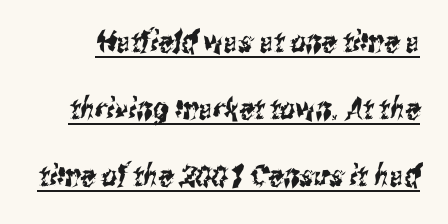
Rows of type keep a wide berth in the vertical direction. Check where the strokes stop: nothing finishes them off — pure sans. Underline: present. These lines are rendered in a variable-pitch font.
